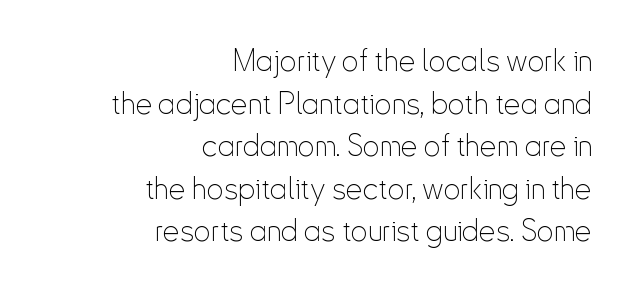
Q: Is the text bold? A: No.
Q: Is the text italic (slanted)? A: No, it is upright.
Q: Is the typeface a serif or a sans-serif typeface? A: Sans-serif.
Q: Is the text underlined? A: No.
Q: How is the paragraph aligned? A: Right-aligned.
Q: Is the spacing between letters normal or unusually wide? A: Normal.
Q: Is the spacing between lines tight, normal or loose? A: Normal.
Q: Width (condensed, normal, or wide)? A: Condensed.
Q: Stroke contrast? A: Low.
Q: x-height? A: Small.
Q: Monospaced? A: No.
